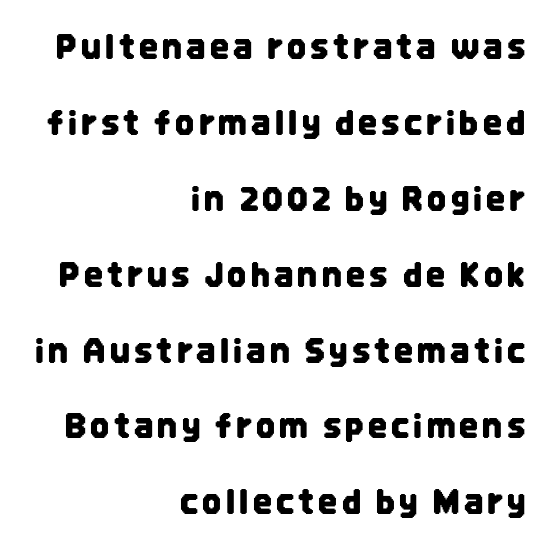
{"serif": "no", "italic": "no", "width": "condensed", "stroke_contrast": "low", "x_height": "large", "monospaced": "no", "underline": "no", "align": "right", "line_spacing": "loose", "line_spacing_ratio": 2.3, "glyph_px": 33}
